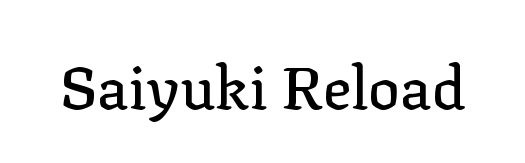
The letters advance in unequal steps, a hallmark of proportional type. The letterforms sit shoulder to shoulder at normal distance. Is this a sans? No — the strokes have serifs. The passage shown is not underscored anywhere. The specimen reads as upright at a glance.
